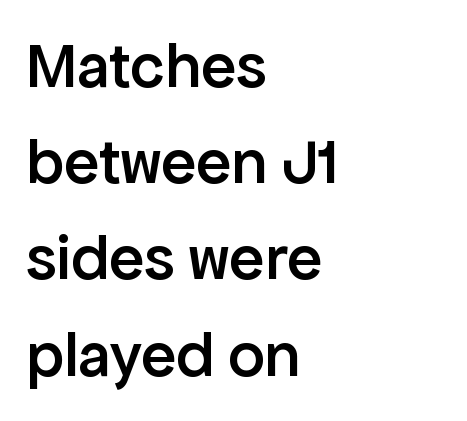
Q: Is the text bold? A: Semi-bold.
Q: Is the text italic (slanted)? A: No, it is upright.
Q: Is the typeface a serif or a sans-serif typeface? A: Sans-serif.
Q: Is the text underlined? A: No.
Q: How is the paragraph aligned? A: Left-aligned.
Q: Is the spacing between letters normal or unusually wide? A: Normal.
Q: Is the spacing between lines tight, normal or loose? A: Normal.
Q: Width (condensed, normal, or wide)? A: Normal.
Q: Stroke contrast? A: Low.
Q: x-height? A: Medium.
Q: Monospaced? A: No.
